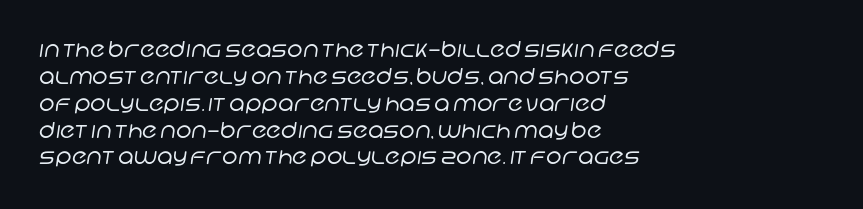
Has an underline been added? It has not. Layout note: lines flush left. The face looks like a standard text weight, possibly lighter. Caption: standard tracking, unaltered.
